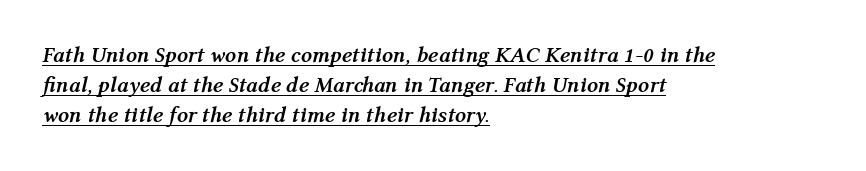
Q: Is the text bold? A: Yes.
Q: Is the text italic (slanted)? A: Yes, it leans right by about 12 degrees.
Q: Is the text underlined? A: Yes.
Q: How is the paragraph aligned? A: Left-aligned.
Q: Is the spacing between letters normal or unusually wide? A: Normal.
Q: Is the spacing between lines tight, normal or loose? A: Normal.
